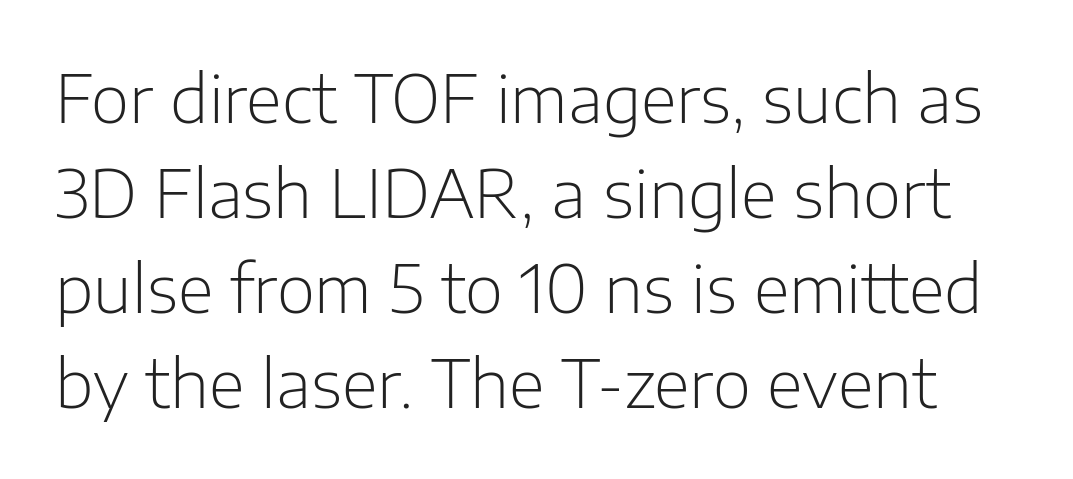
{"serif": "no", "italic": "no", "bold": "no", "weight": "light", "width": "normal", "stroke_contrast": "low", "x_height": "medium", "monospaced": "no", "underline": "no", "line_spacing": "normal", "line_spacing_ratio": 1.44, "letter_spacing": "normal", "letter_spacing_em": 0.0, "glyph_px": 66}
